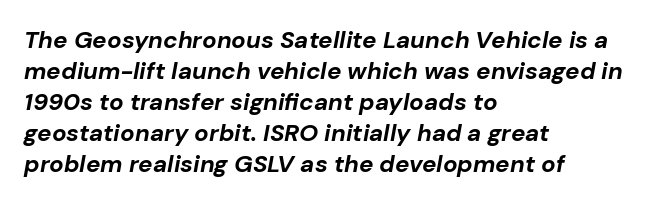
Q: Is the text bold? A: Yes.
Q: Is the text italic (slanted)? A: Yes, it leans right by about 10 degrees.
Q: Is the text underlined? A: No.
Q: How is the paragraph aligned? A: Left-aligned.
Q: Is the spacing between letters normal or unusually wide? A: Normal.
Q: Is the spacing between lines tight, normal or loose? A: Normal.
